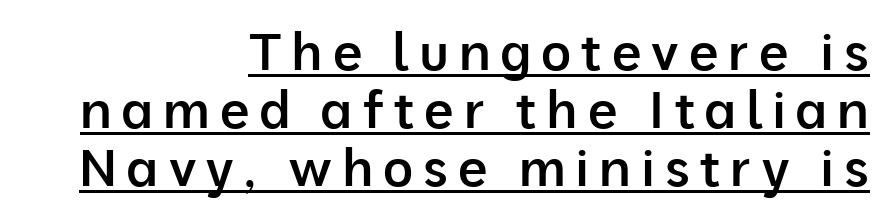
Think of a printed novel: that variable character pitch is what you see here. A somewhat darkened texture: the type is semibold rather than bold. One-word summary of the alignment: right. This is roman type, the default non-slanted kind. Interline gaps are noticeably narrow in this sample.
